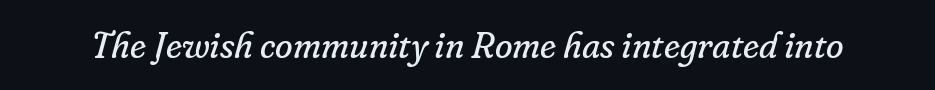
Q: Is the text bold? A: No.
Q: Is the text italic (slanted)? A: Yes, it leans right by about 16 degrees.
Q: Is the typeface a serif or a sans-serif typeface? A: Serif.
Q: Is the text underlined? A: No.
Q: Is the spacing between letters normal or unusually wide? A: Normal.
Q: Width (condensed, normal, or wide)? A: Normal.
Q: Stroke contrast? A: Low.
Q: x-height? A: Small.
Q: Monospaced? A: No.
